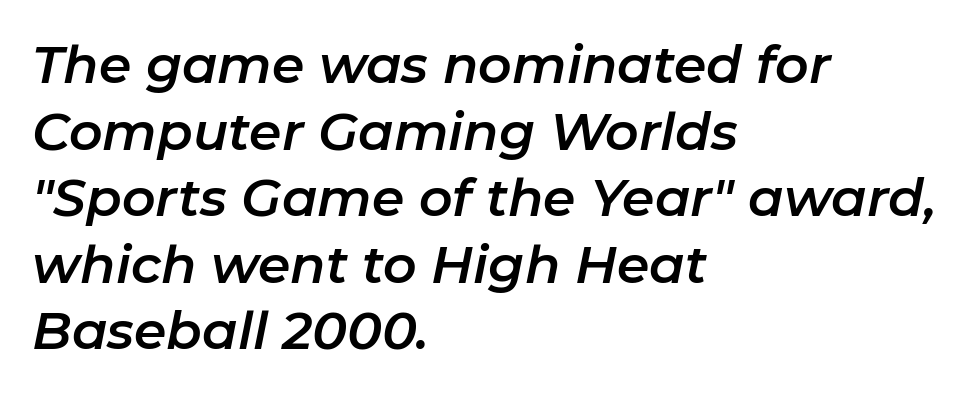
Q: Is the text italic (slanted)? A: Yes, it leans right by about 11 degrees.
Q: Is the text underlined? A: No.
Q: How is the paragraph aligned? A: Left-aligned.
Q: Is the spacing between letters normal or unusually wide? A: Normal.
Q: Is the spacing between lines tight, normal or loose? A: Normal.
Q: Width (condensed, normal, or wide)? A: Normal.
Q: Stroke contrast? A: Low.
Q: x-height? A: Medium.
Q: Monospaced? A: No.
